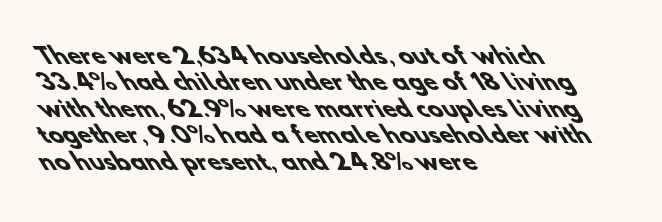
{"bold": "yes", "underline": "no", "align": "left", "line_spacing_ratio": 1.2, "letter_spacing": "normal", "letter_spacing_em": 0.0, "glyph_px": 22}
